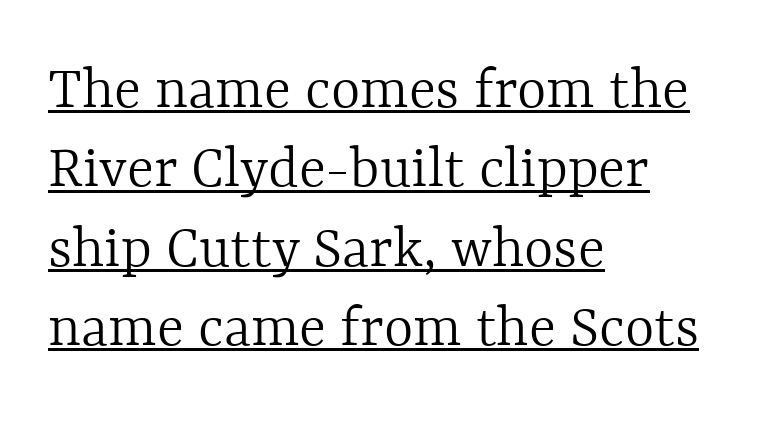
The image shows 63 px light type, upright; set left-aligned, normal line spacing (1.26x), normal letter spacing, underlined; a medium x-height.
